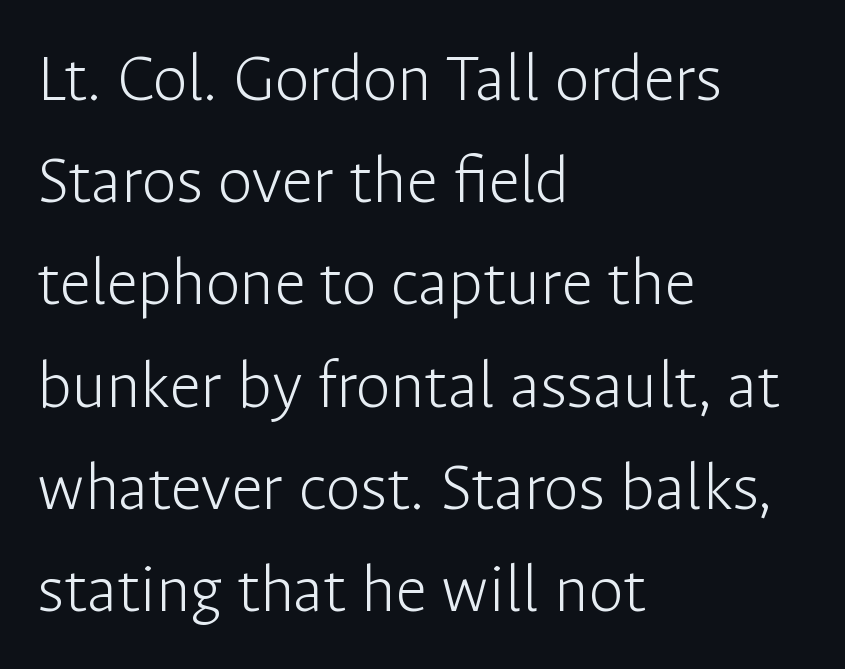
Q: Is the text bold? A: No.
Q: Is the text italic (slanted)? A: No, it is upright.
Q: Is the typeface a serif or a sans-serif typeface? A: Sans-serif.
Q: Is the text underlined? A: No.
Q: How is the paragraph aligned? A: Left-aligned.
Q: Is the spacing between letters normal or unusually wide? A: Normal.
Q: Is the spacing between lines tight, normal or loose? A: Normal.
Q: Width (condensed, normal, or wide)? A: Normal.
Q: Stroke contrast? A: Low.
Q: x-height? A: Medium.
Q: Monospaced? A: No.
